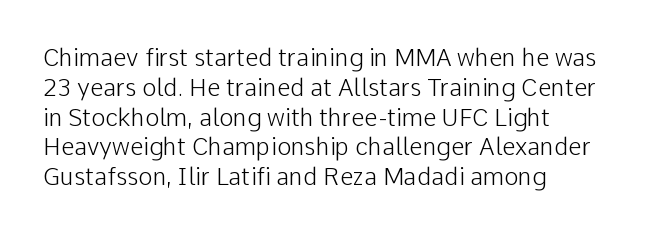
If you drew a line through each stem, it would be perfectly vertical. Tracking value appears to be zero — textbook default spacing. The rag falls on the right side of this text block. The face looks like a standard text weight, possibly lighter. The string is rendered with underlining switched off.
